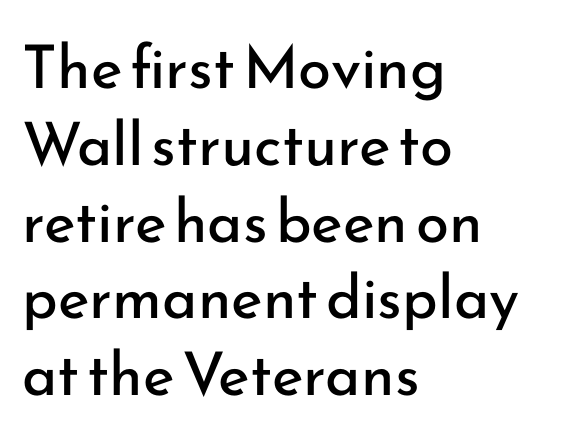
The image shows 60 px regular-weight sans-serif type, upright; set left-aligned, normal line spacing (1.28x), normal letter spacing, not underlined; low stroke contrast and a small x-height.
